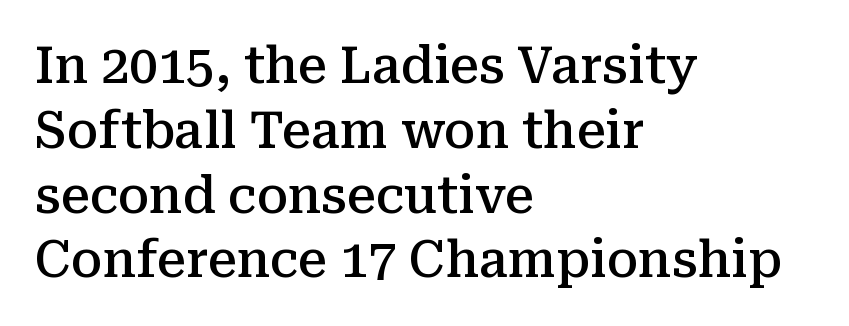
Clear beneath every line of the passage. You could not count columns in this text — the font is proportionally spaced. What stands out about the letter spacing? Nothing — it is the standard amount. Serifs: yes, visible at the terminals of the letterforms. The letters stand straight up with perfectly vertical stems. Set as a demibold, roughly 600 on the weight scale.
